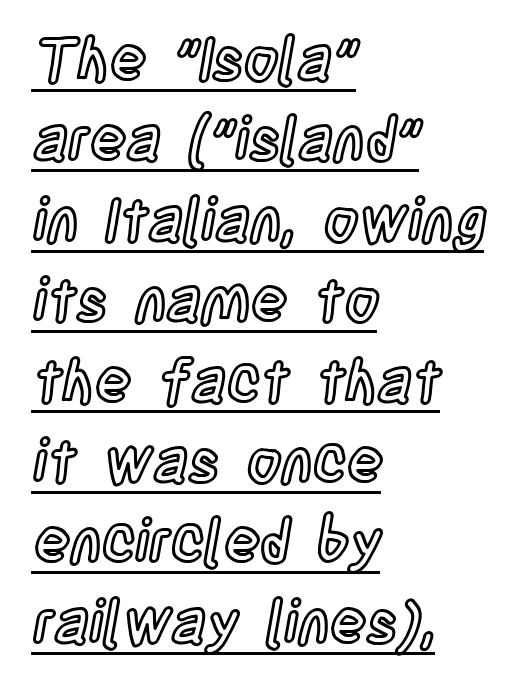
Q: Is the text italic (slanted)? A: Yes.
Q: Is the text underlined? A: Yes.
Q: How is the paragraph aligned? A: Left-aligned.
Q: Is the spacing between letters normal or unusually wide? A: Normal.
Q: Is the spacing between lines tight, normal or loose? A: Normal.
Q: Width (condensed, normal, or wide)? A: Condensed.
Q: x-height? A: Large.
Q: Monospaced? A: No.
